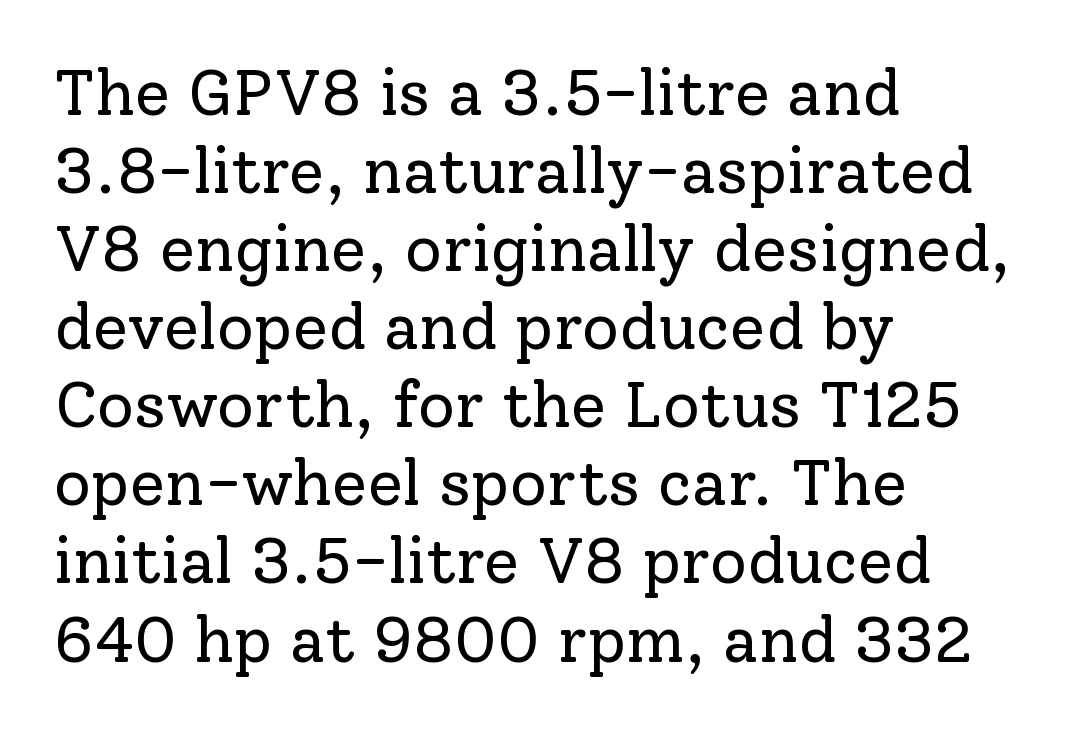
The image shows 64 px regular-weight serif type, upright; set left-aligned, line spacing 1.22x, normal letter spacing, not underlined; low stroke contrast and a medium x-height.
